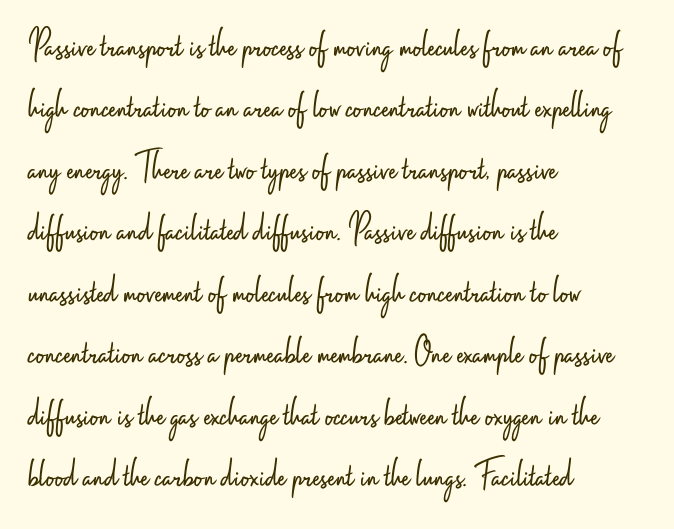
{"serif": "no", "bold": "no", "weight": "light", "width": "condensed", "stroke_contrast": "low", "x_height": "small", "monospaced": "no", "underline": "no", "align": "left", "line_spacing": "normal", "line_spacing_ratio": 1.5, "letter_spacing": "normal", "letter_spacing_em": 0.0, "glyph_px": 41}
